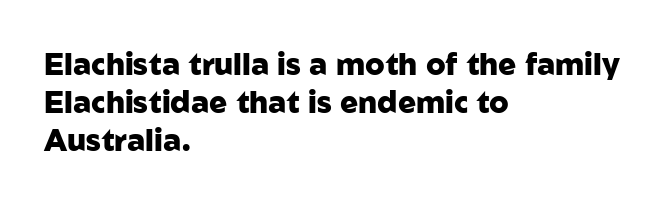
Each letter keeps its own natural width here, so spacing adapts to shape. Line spacing here is normal. Spacing between characters is what you'd get straight out of the box. Italic? Not at all — the glyphs are vertical.
